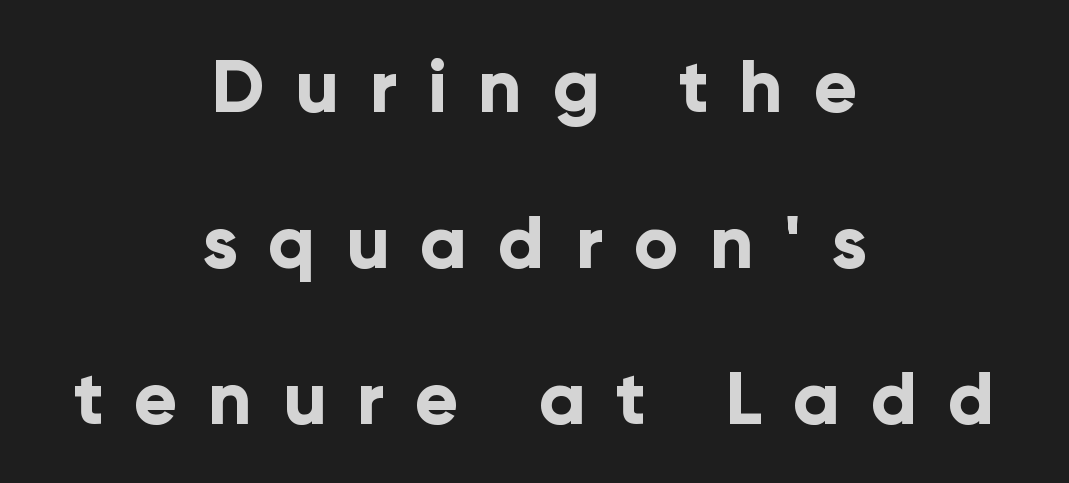
Honestly, the letter spacing is so wide it's the main thing you notice. The space between consecutive lines is lavish. No italicization has been applied; the sample stays upright. A typesetter would call this proportional, since set widths differ per character.
